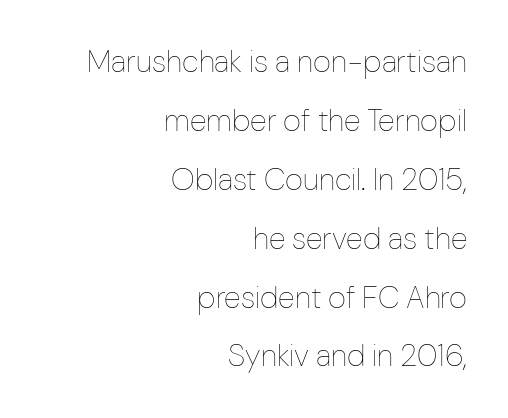
The image shows 31 px thin, condensed type, upright; set right-aligned, loose line spacing (1.9x), normal letter spacing, not underlined; low stroke contrast and a medium x-height.
